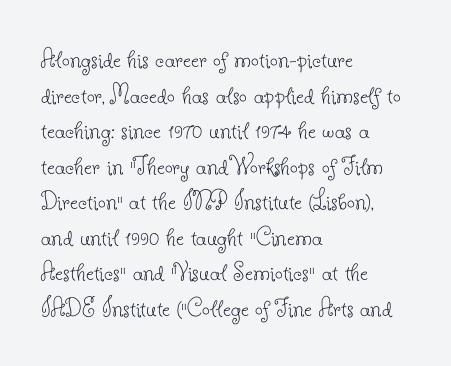
The image shows 28 px thin serif type, upright; set left-aligned, normal line spacing (1.27x), normal letter spacing, not underlined; low stroke contrast and a small x-height.
